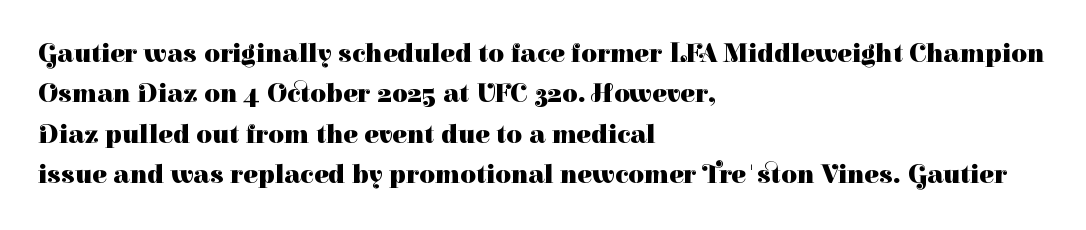
The image shows 27 px bold type, upright; set left-aligned, normal line spacing (1.5x), normal letter spacing, not underlined.
